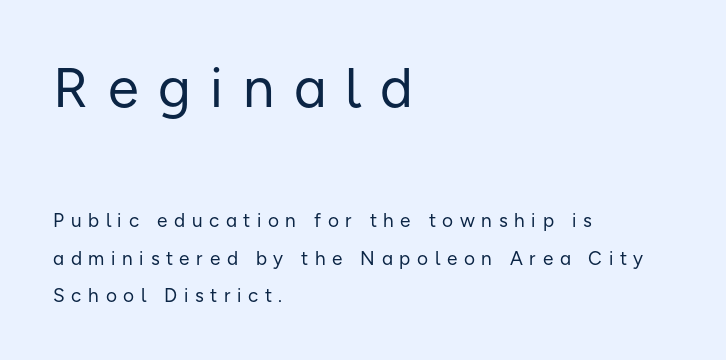
Serifs: no, the terminals of the letterforms are clean. Loose tracking; the words dissolve into strings of separated letters. Successive baselines arrive slowly, with a big drop between each. Reading top to bottom, the characters get smaller at the block break.
